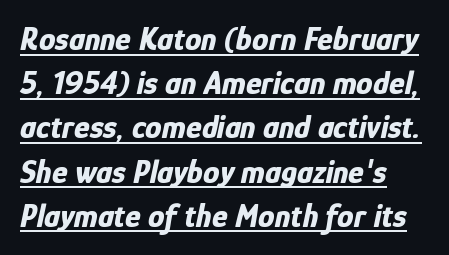
The image shows 33 px bold, condensed type, italic (leaning right); set left-aligned, normal line spacing (1.34x), normal letter spacing, underlined; low stroke contrast and a medium x-height.
